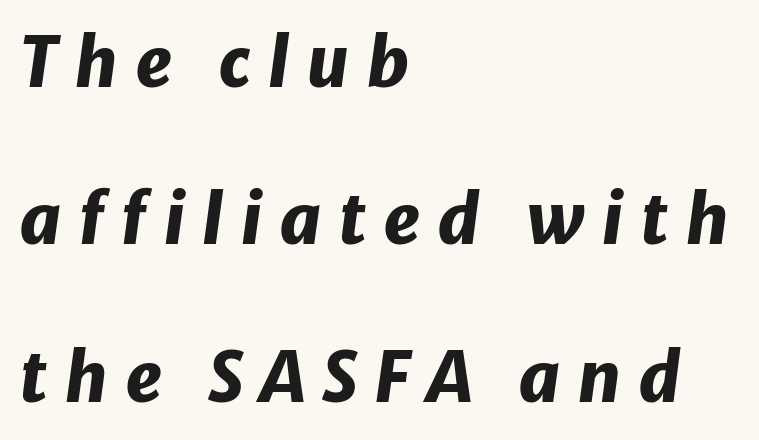
A dark, heavy texture on the line: the type is bold. The lettering tilts uniformly, giving the passage an italic look. Spacing verdict: proportional, widths tailored to each character. Does the leading feel generous? Absolutely, it's lavish. Each line starts at the same left margin while the right side varies. Caption: expanded tracking, letters set apart.
